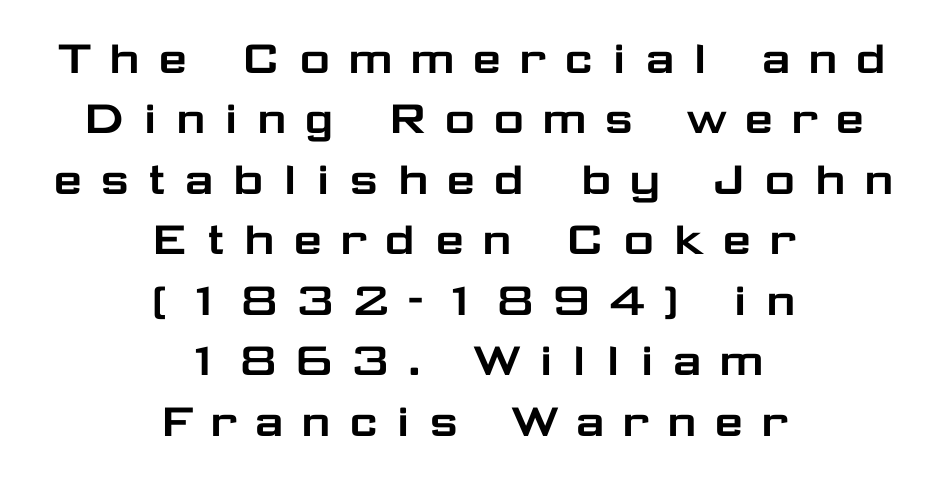
Q: Is the text italic (slanted)? A: No, it is upright.
Q: Is the typeface a serif or a sans-serif typeface? A: Sans-serif.
Q: Is the text underlined? A: No.
Q: How is the paragraph aligned? A: Centered.
Q: Is the spacing between letters normal or unusually wide? A: Unusually wide.
Q: Is the spacing between lines tight, normal or loose? A: Tight.
Q: Width (condensed, normal, or wide)? A: Wide.
Q: Stroke contrast? A: Low.
Q: x-height? A: Medium.
Q: Monospaced? A: No.
